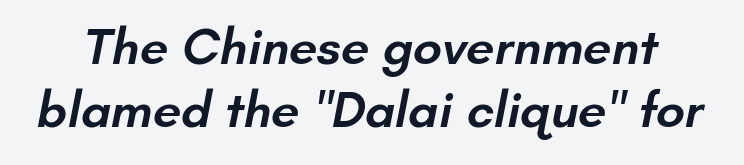
Q: Is the text bold? A: Semi-bold.
Q: Is the typeface a serif or a sans-serif typeface? A: Sans-serif.
Q: Is the text underlined? A: No.
Q: Is the spacing between letters normal or unusually wide? A: Normal.
Q: Width (condensed, normal, or wide)? A: Normal.
Q: Stroke contrast? A: Low.
Q: x-height? A: Small.
Q: Monospaced? A: No.
